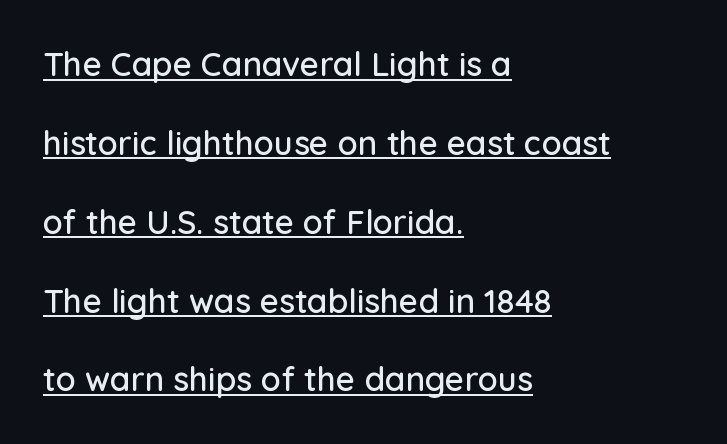
Compared with undecorated copy, this sample adds a rule below the words. The type is set solid horizontally, with unmodified tracking. The vertical gap from one line to the next is large. The letters stand straight up with perfectly vertical stems.
